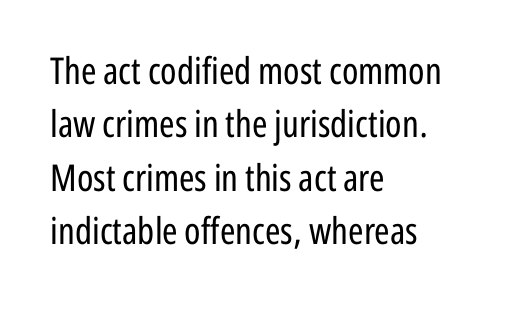
{"serif": "no", "italic": "no", "bold": "no", "weight": "regular", "width": "condensed", "stroke_contrast": "low", "x_height": "medium", "monospaced": "no", "underline": "no", "align": "left", "line_spacing": "normal", "line_spacing_ratio": 1.44, "letter_spacing": "normal", "letter_spacing_em": 0.0, "glyph_px": 37}
